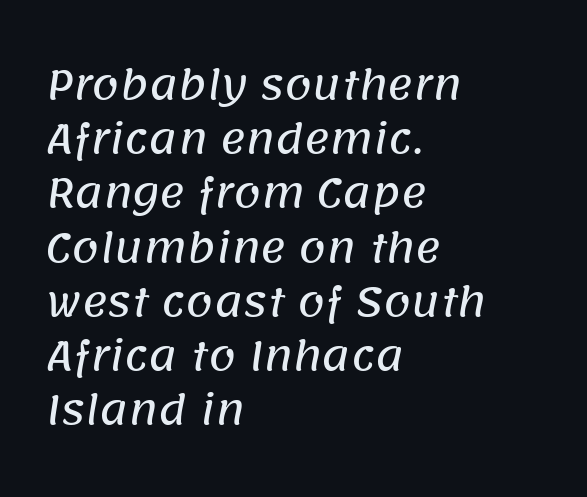
Q: Is the typeface a serif or a sans-serif typeface? A: Sans-serif.
Q: Is the text underlined? A: No.
Q: How is the paragraph aligned? A: Left-aligned.
Q: Is the spacing between letters normal or unusually wide? A: Normal.
Q: Is the spacing between lines tight, normal or loose? A: Normal.
Q: Width (condensed, normal, or wide)? A: Normal.
Q: Stroke contrast? A: Low.
Q: x-height? A: Large.
Q: Monospaced? A: No.
